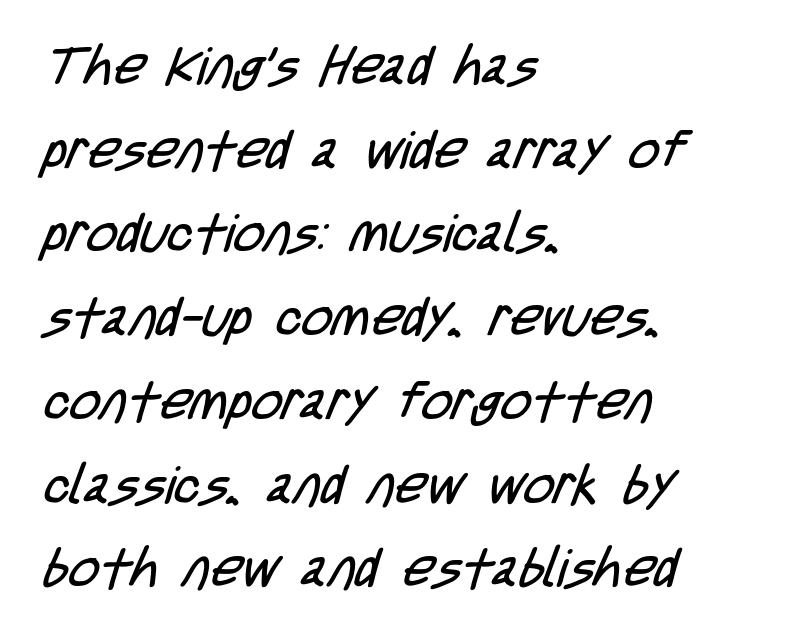
{"serif": "no", "bold": "no", "weight": "regular", "width": "condensed", "stroke_contrast": "low", "x_height": "large", "monospaced": "no", "underline": "no", "align": "left", "line_spacing": "normal", "line_spacing_ratio": 1.58, "letter_spacing": "normal", "letter_spacing_em": 0.0, "glyph_px": 53}
